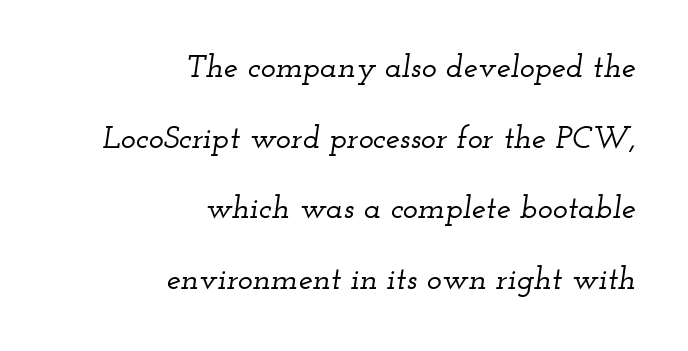
The image shows 32 px wide serif type, italic (leaning right); set right-aligned, loose line spacing (2.21x), normal letter spacing, not underlined; low stroke contrast and a small x-height.
